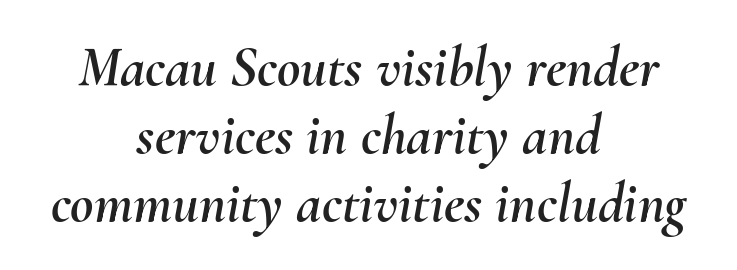
The image shows 57 px text type, italic (leaning right); set centered, line spacing 1.19x, normal letter spacing, not underlined; medium stroke contrast and a small x-height.
